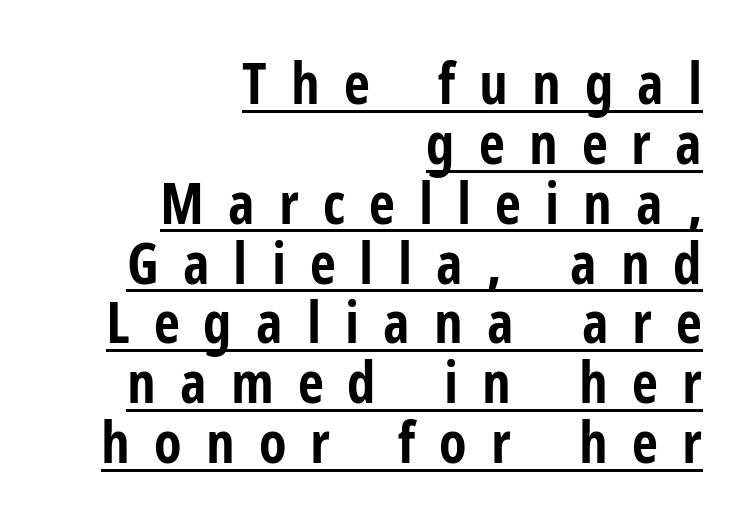
{"serif": "no", "italic": "no", "bold": "yes", "weight": "bold", "width": "condensed", "stroke_contrast": "low", "x_height": "medium", "monospaced": "no", "underline": "yes", "align": "right", "line_spacing": "tight", "line_spacing_ratio": 1.05, "letter_spacing": "wide", "letter_spacing_em": 0.42, "glyph_px": 57}
